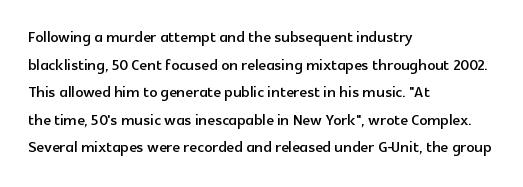
{"italic": "no", "underline": "no", "align": "left", "line_spacing": "normal", "line_spacing_ratio": 1.38, "letter_spacing": "normal", "letter_spacing_em": 0.0, "glyph_px": 20}
